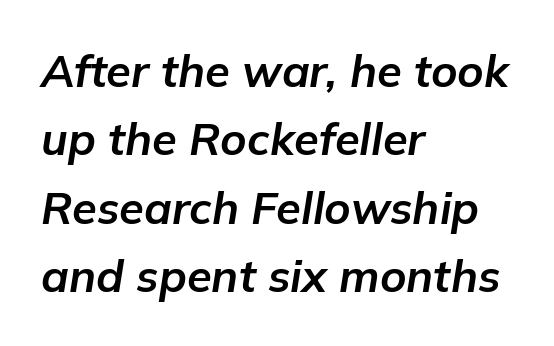
The image shows 45 px bold type, italic (leaning right); set left-aligned, normal line spacing (1.52x), normal letter spacing, not underlined; low stroke contrast and a medium x-height.
